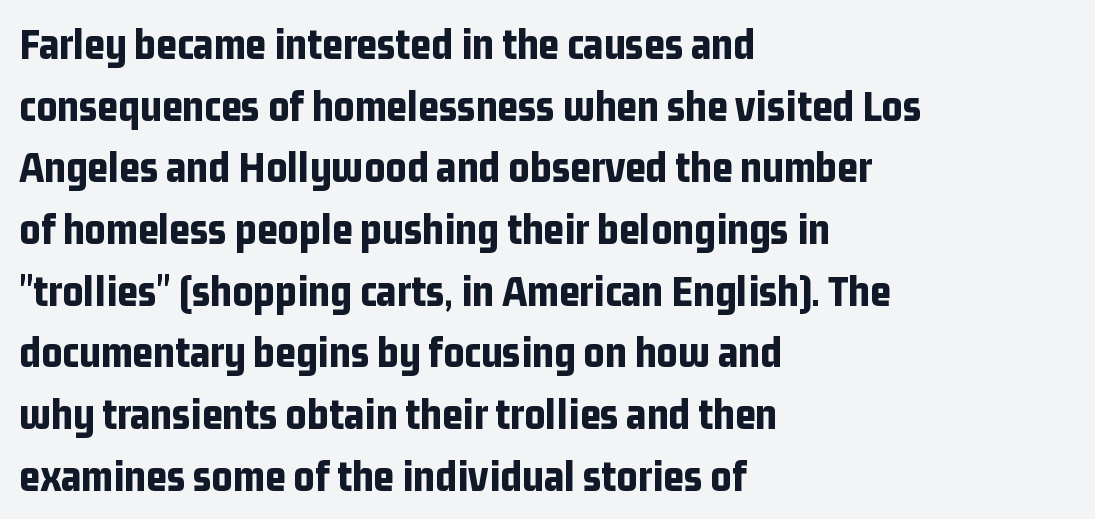
Q: Is the text bold? A: Yes.
Q: Is the text italic (slanted)? A: No, it is upright.
Q: Is the typeface a serif or a sans-serif typeface? A: Sans-serif.
Q: Is the text underlined? A: No.
Q: How is the paragraph aligned? A: Left-aligned.
Q: Is the spacing between letters normal or unusually wide? A: Normal.
Q: Is the spacing between lines tight, normal or loose? A: Normal.
Q: Width (condensed, normal, or wide)? A: Condensed.
Q: Stroke contrast? A: Low.
Q: x-height? A: Medium.
Q: Monospaced? A: No.
